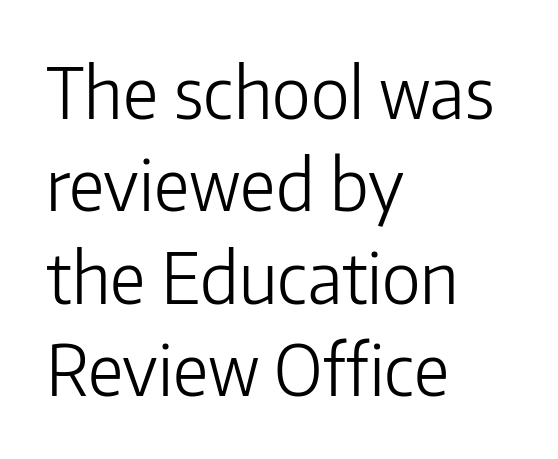
Nobody drew a line under any word here. Evenly set lines give the paragraph a standard silhouette. Nope, not italic — everything's standing straight. Default kerning and tracking; the words read as compact shapes.
